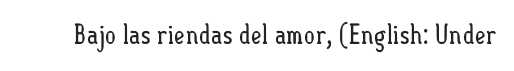
Q: Is the text bold? A: No.
Q: Is the text italic (slanted)? A: No, it is upright.
Q: Is the text underlined? A: No.
Q: Is the spacing between letters normal or unusually wide? A: Normal.
